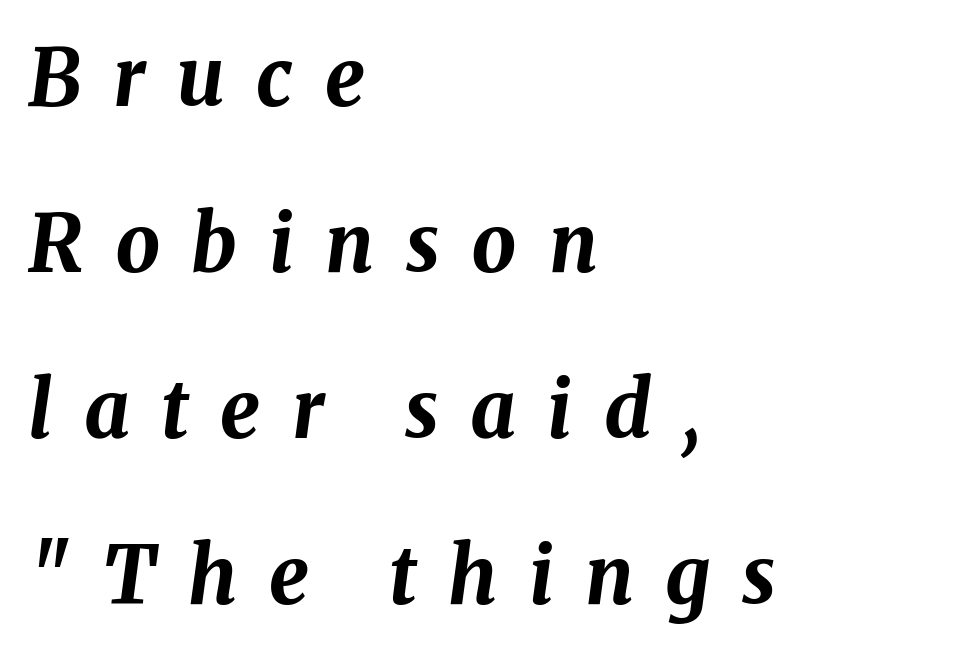
{"italic": "yes", "lean": "right", "slant_degrees": 8, "bold": "yes", "weight": "bold", "width": "normal", "stroke_contrast": "medium", "x_height": "medium", "monospaced": "no", "underline": "no", "align": "left", "line_spacing": "loose", "line_spacing_ratio": 2.1, "letter_spacing": "wide", "letter_spacing_em": 0.4, "glyph_px": 79}
